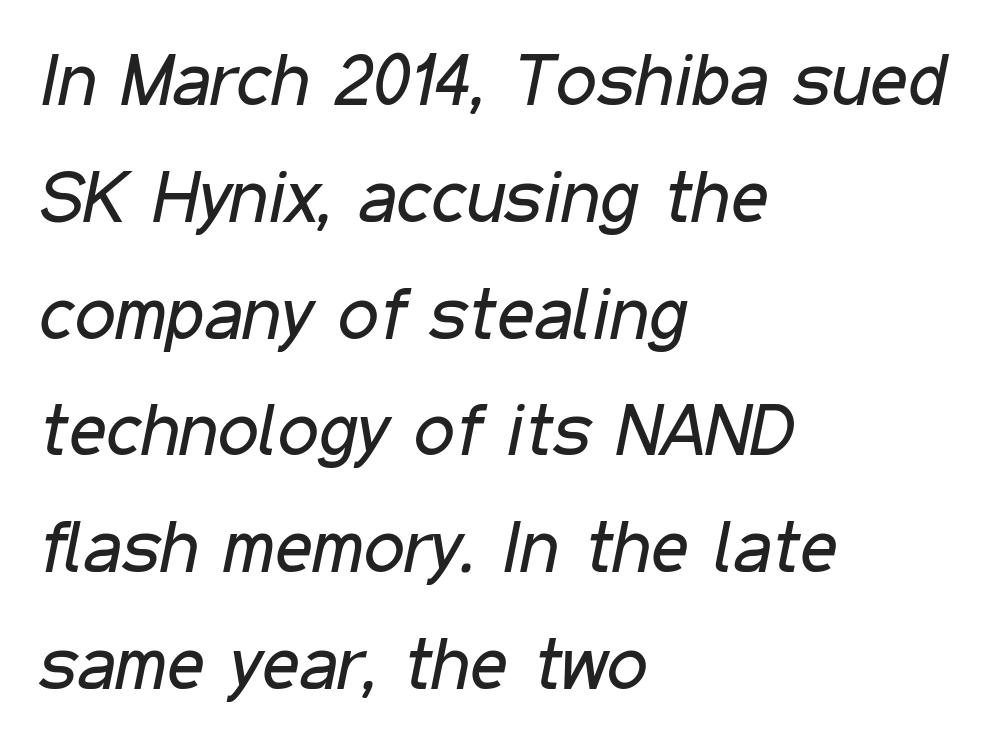
{"italic": "yes", "lean": "right", "slant_degrees": 11, "bold": "no", "weight": "regular", "width": "condensed", "stroke_contrast": "low", "x_height": "medium", "monospaced": "no", "underline": "no", "align": "left", "line_spacing": "normal", "line_spacing_ratio": 1.6, "letter_spacing": "normal", "letter_spacing_em": 0.0, "glyph_px": 73}
